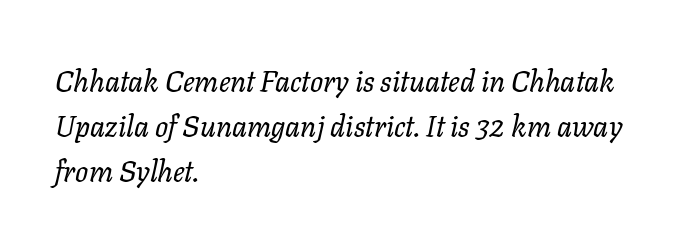
Q: Is the text bold? A: No.
Q: Is the text italic (slanted)? A: Yes, it leans right by about 11 degrees.
Q: Is the text underlined? A: No.
Q: How is the paragraph aligned? A: Left-aligned.
Q: Is the spacing between letters normal or unusually wide? A: Normal.
Q: Is the spacing between lines tight, normal or loose? A: Normal.
Q: Width (condensed, normal, or wide)? A: Normal.
Q: Stroke contrast? A: Low.
Q: x-height? A: Medium.
Q: Monospaced? A: No.
